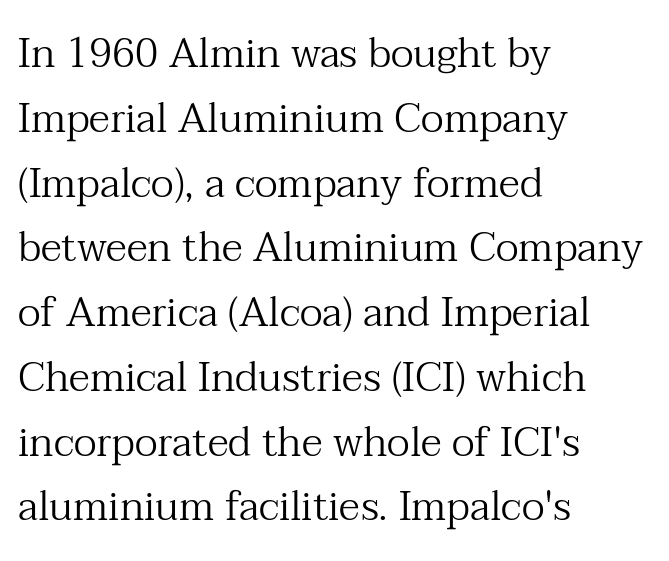
Q: Is the text bold? A: No.
Q: Is the text italic (slanted)? A: No, it is upright.
Q: Is the typeface a serif or a sans-serif typeface? A: Serif.
Q: Is the text underlined? A: No.
Q: How is the paragraph aligned? A: Left-aligned.
Q: Is the spacing between letters normal or unusually wide? A: Normal.
Q: Is the spacing between lines tight, normal or loose? A: Normal.
Q: Width (condensed, normal, or wide)? A: Normal.
Q: Stroke contrast? A: Medium.
Q: x-height? A: Medium.
Q: Monospaced? A: No.
